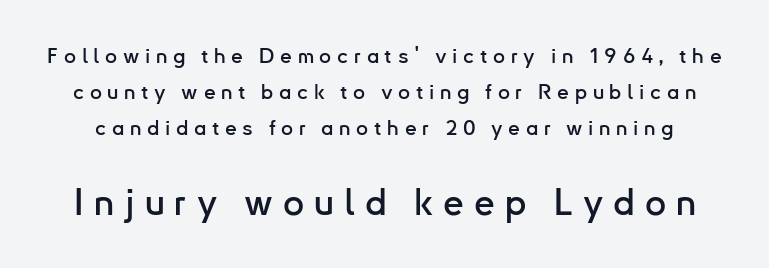
{"serif": "no", "italic": "no", "width": "normal", "stroke_contrast": "low", "x_height": "small", "monospaced": "no", "underline": "no", "line_spacing_ratio": 1.72, "letter_spacing": "wide", "letter_spacing_em": 0.27, "larger_block": "second", "size_ratio": 1.76, "glyph_px": 37}
